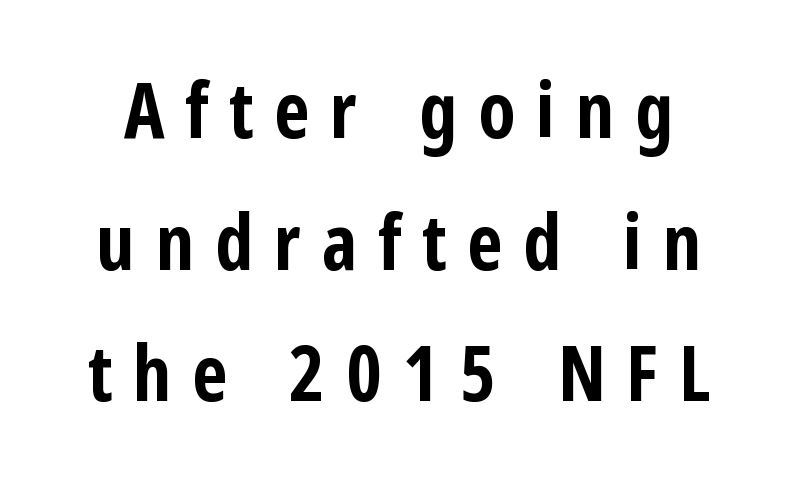
The space directly below the letters is spotless. Note the varied advance widths — an 'i' is clearly narrower than an 'm'. The letters stand upright; this is a roman face. The rendering shows plain stroke endings on the letterforms — a sans-serif design. The tracking jumps out immediately: characters are airy and widely separated. Set as a true bold cut, around the 700 mark.
